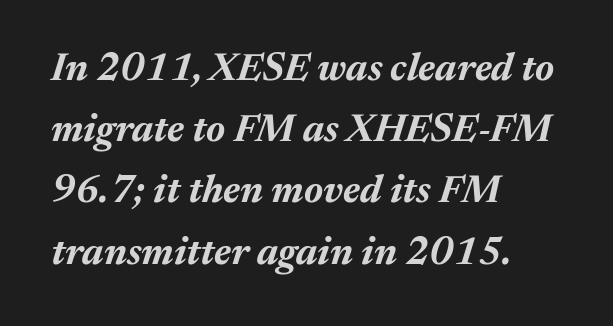
Q: Is the text bold? A: Yes.
Q: Is the text italic (slanted)? A: Yes, it leans right by about 17 degrees.
Q: Is the text underlined? A: No.
Q: How is the paragraph aligned? A: Left-aligned.
Q: Is the spacing between letters normal or unusually wide? A: Normal.
Q: Is the spacing between lines tight, normal or loose? A: Normal.
Q: Width (condensed, normal, or wide)? A: Normal.
Q: Stroke contrast? A: Medium.
Q: x-height? A: Medium.
Q: Monospaced? A: No.
